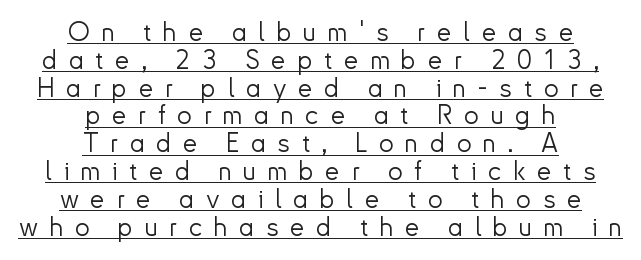
{"italic": "no", "bold": "no", "underline": "yes", "align": "center", "line_spacing": "tight", "line_spacing_ratio": 1.07, "letter_spacing": "wide", "letter_spacing_em": 0.45, "glyph_px": 26}
